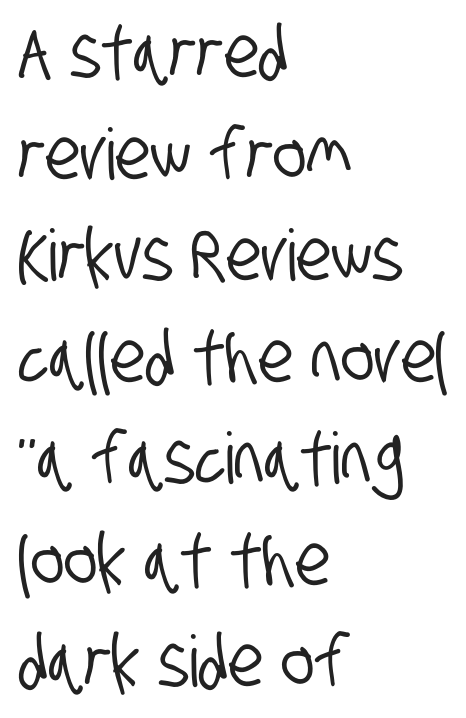
The image shows 71 px condensed sans-serif type; set left-aligned, normal line spacing (1.43x), normal letter spacing, not underlined; low stroke contrast and a large x-height.
